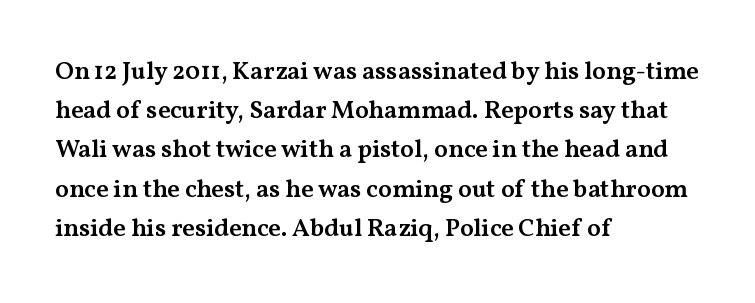
{"italic": "no", "bold": "semi", "underline": "no", "align": "left", "line_spacing": "normal", "line_spacing_ratio": 1.57, "letter_spacing": "normal", "letter_spacing_em": 0.0, "glyph_px": 25}
